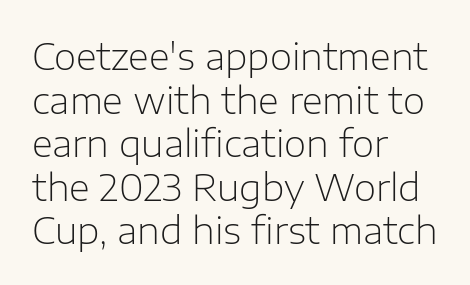
Posture: vertical. Tracking here is standard; glyphs follow each other at the usual distance. Examine the stroke ends and you'll find no serifs. Notice how the passage keeps a crisp vertical edge on the left only. Summary of weight: not heavy and not bold. The area under the type is left untouched.
